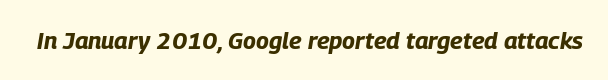
{"italic": "yes", "lean": "right", "slant_degrees": 9, "bold": "yes", "underline": "no", "letter_spacing": "normal", "letter_spacing_em": 0.0, "glyph_px": 24}
